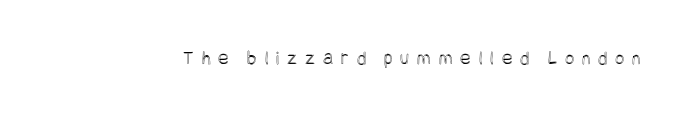
The image shows 20 px text type, upright; set unusually wide letter spacing (+0.39 em), not underlined.
